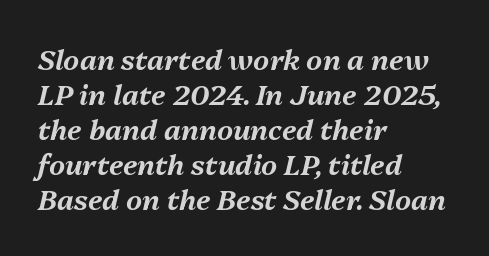
{"italic": "yes", "lean": "right", "slant_degrees": 13, "width": "normal", "stroke_contrast": "medium", "x_height": "medium", "monospaced": "no", "underline": "no", "align": "left", "line_spacing": "normal", "line_spacing_ratio": 1.25, "letter_spacing": "normal", "letter_spacing_em": 0.0, "glyph_px": 28}
